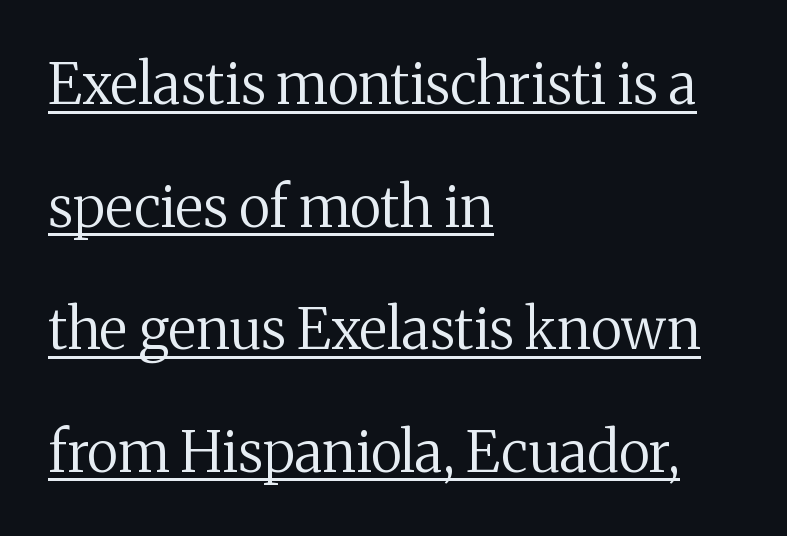
The image shows 56 px regular-weight serif type, upright; set left-aligned, loose line spacing (2.19x), normal letter spacing, underlined; medium stroke contrast and a medium x-height.
